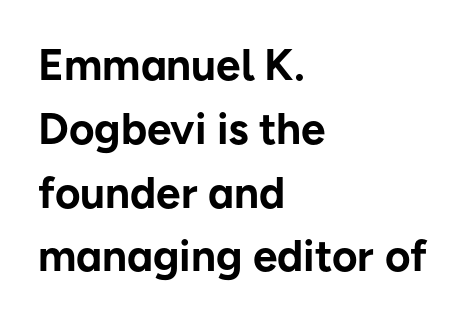
The rows are spaced the way most documents space them. The compositor pushed each line to the left boundary. Note: no serifs on the glyphs. The area under the type is left untouched. These lines are rendered in a variable-pitch font. Upright lettering throughout.
